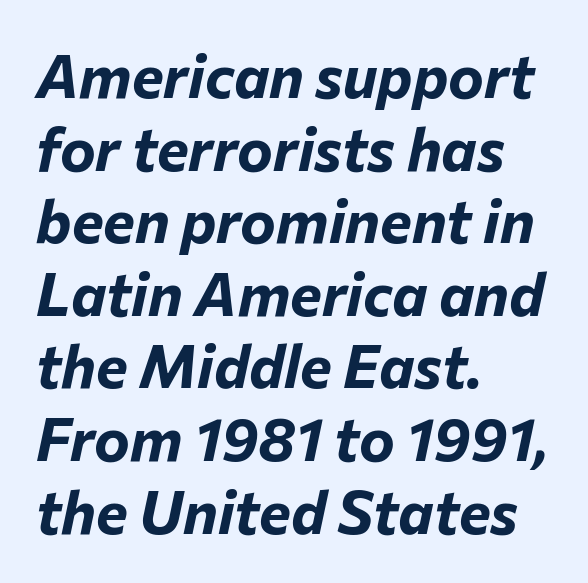
{"italic": "yes", "lean": "right", "slant_degrees": 12, "bold": "yes", "weight": "bold", "width": "normal", "stroke_contrast": "low", "x_height": "medium", "monospaced": "no", "underline": "no", "align": "left", "line_spacing_ratio": 1.21, "letter_spacing": "normal", "letter_spacing_em": 0.0, "glyph_px": 60}
